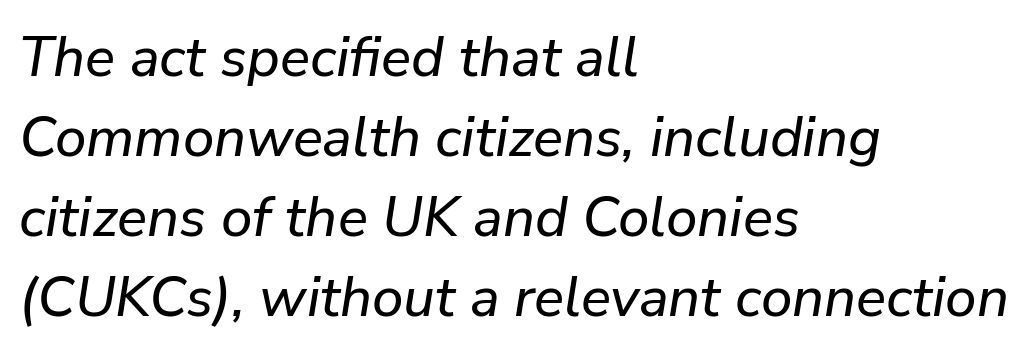
{"italic": "yes", "lean": "right", "slant_degrees": 9, "width": "normal", "stroke_contrast": "low", "x_height": "medium", "monospaced": "no", "underline": "no", "align": "left", "line_spacing": "normal", "line_spacing_ratio": 1.43, "letter_spacing": "normal", "letter_spacing_em": 0.0, "glyph_px": 56}
